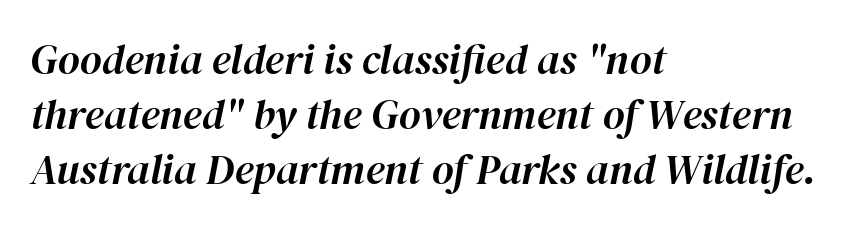
{"italic": "yes", "lean": "right", "slant_degrees": 12, "width": "normal", "stroke_contrast": "high", "x_height": "medium", "monospaced": "no", "underline": "no", "align": "left", "line_spacing": "normal", "line_spacing_ratio": 1.31, "letter_spacing": "normal", "letter_spacing_em": 0.0, "glyph_px": 42}
